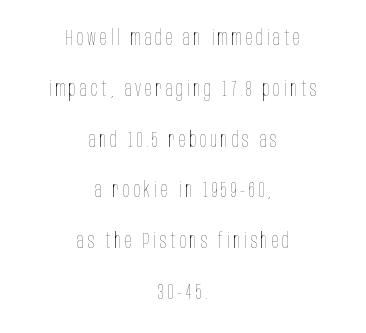
Nothing heavy about these letters — not bold at all. Leftover space on each line is divided equally before and after the words. Summary of vertical rhythm: relaxed, with wide interline spacing. No italicization has been applied; the sample stays upright. Underline: absent.
